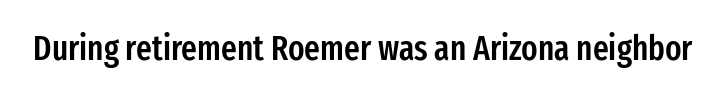
The image shows 34 px semibold, condensed sans-serif type, upright; set normal letter spacing, not underlined; low stroke contrast and a medium x-height.
